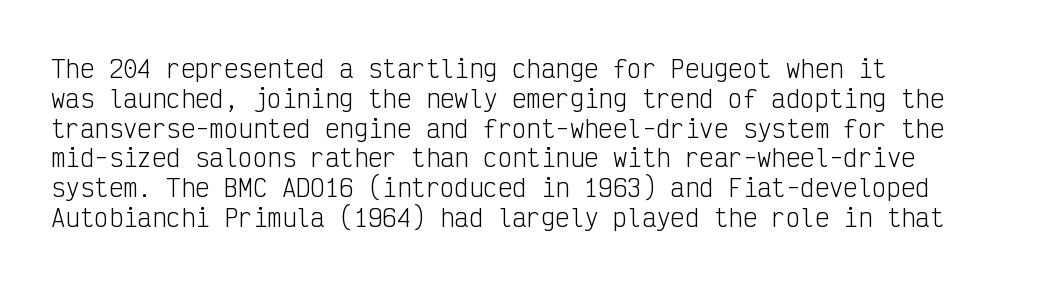
Q: Is the text bold? A: No.
Q: Is the text italic (slanted)? A: No, it is upright.
Q: Is the text underlined? A: No.
Q: How is the paragraph aligned? A: Left-aligned.
Q: Is the spacing between letters normal or unusually wide? A: Normal.
